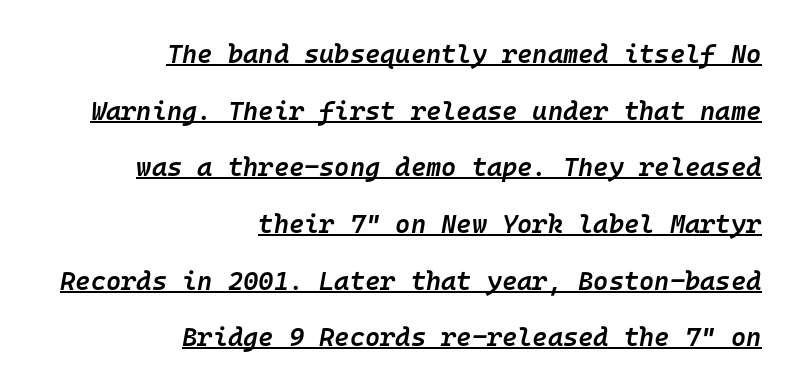
{"italic": "yes", "lean": "right", "slant_degrees": 10, "bold": "semi", "underline": "yes", "align": "right", "line_spacing": "loose", "line_spacing_ratio": 2.18, "letter_spacing": "normal", "letter_spacing_em": 0.0, "glyph_px": 26}
